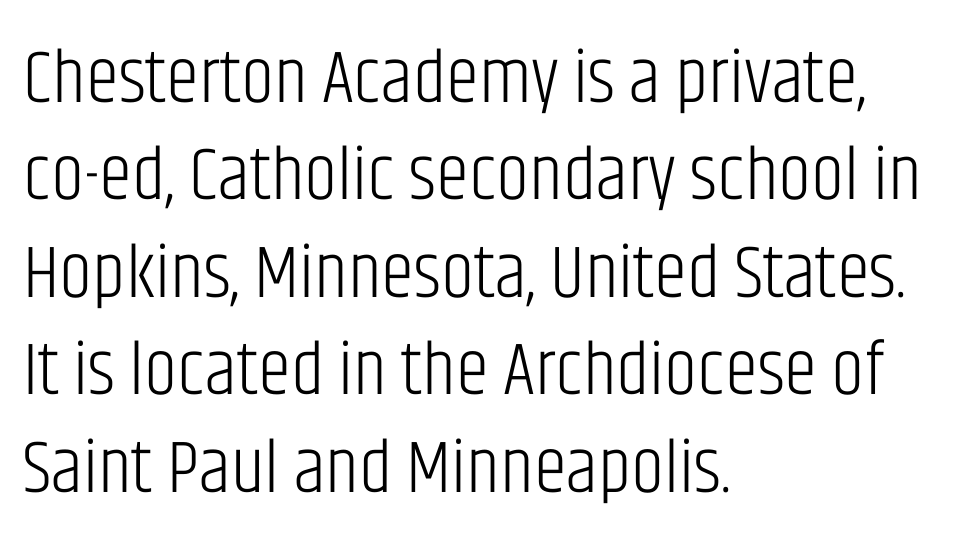
Q: Is the text bold? A: No.
Q: Is the text italic (slanted)? A: No, it is upright.
Q: Is the typeface a serif or a sans-serif typeface? A: Sans-serif.
Q: Is the text underlined? A: No.
Q: How is the paragraph aligned? A: Left-aligned.
Q: Is the spacing between letters normal or unusually wide? A: Normal.
Q: Is the spacing between lines tight, normal or loose? A: Normal.
Q: Width (condensed, normal, or wide)? A: Condensed.
Q: Stroke contrast? A: Low.
Q: x-height? A: Large.
Q: Monospaced? A: No.
